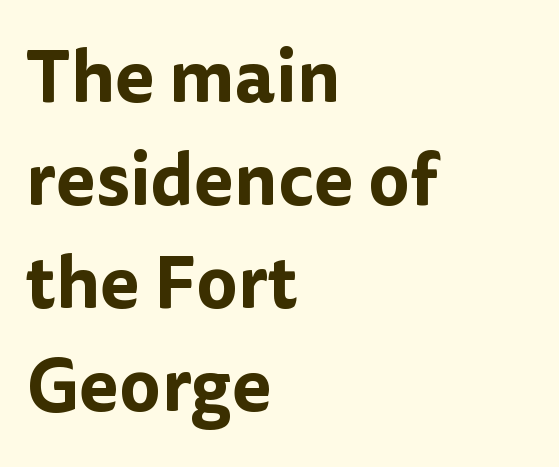
{"serif": "no", "italic": "no", "width": "normal", "stroke_contrast": "low", "x_height": "medium", "monospaced": "no", "underline": "no", "align": "left", "line_spacing": "normal", "line_spacing_ratio": 1.41, "letter_spacing": "normal", "letter_spacing_em": 0.0, "glyph_px": 73}
